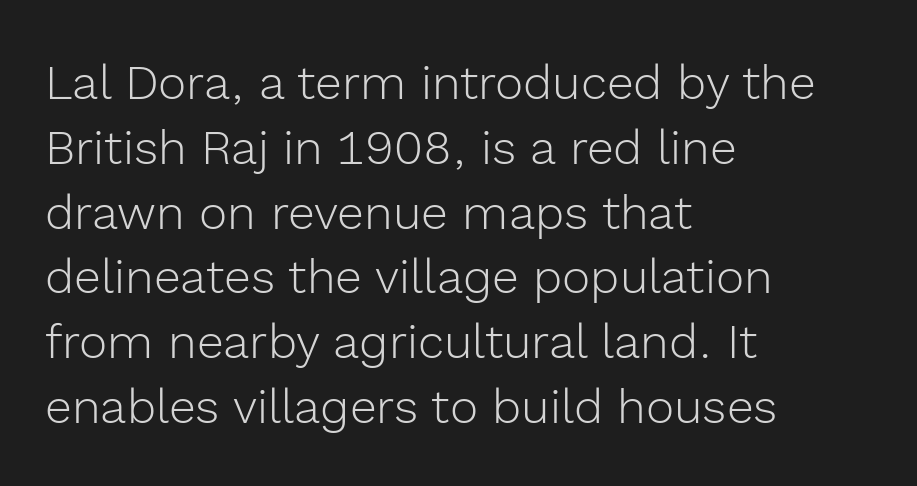
{"serif": "no", "italic": "no", "bold": "no", "weight": "light", "width": "normal", "x_height": "medium", "monospaced": "no", "underline": "no", "align": "left", "line_spacing": "normal", "line_spacing_ratio": 1.35, "letter_spacing": "normal", "letter_spacing_em": 0.0, "glyph_px": 48}
